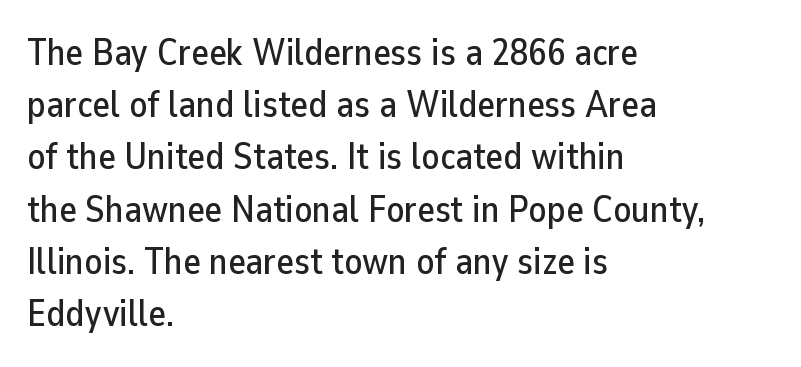
The image shows 37 px sans-serif type, upright; set left-aligned, normal line spacing (1.41x), normal letter spacing, not underlined; low stroke contrast and a medium x-height.
